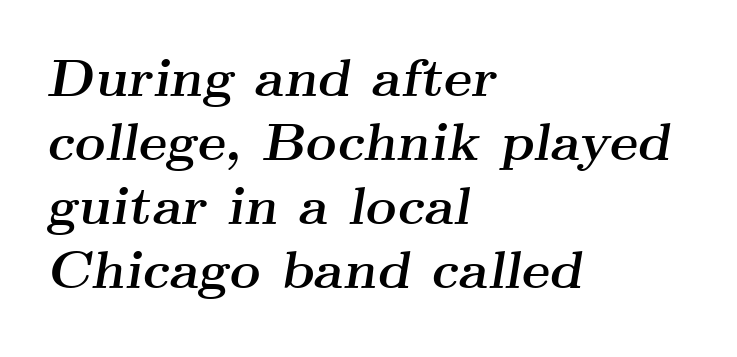
The image shows 53 px semibold, wide serif type, italic (leaning right); set left-aligned, line spacing 1.21x, normal letter spacing, not underlined; medium stroke contrast and a small x-height.
